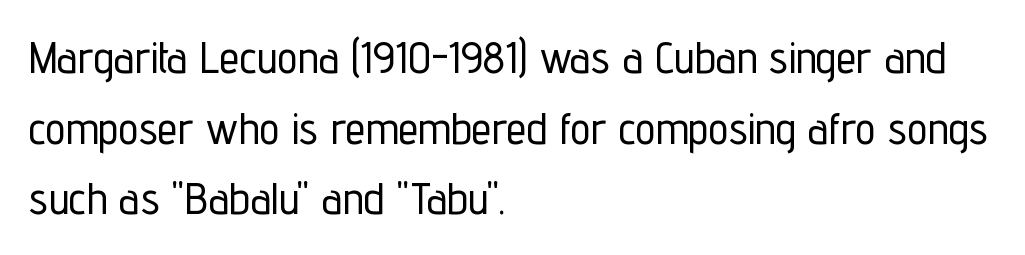
The area under the type is left untouched. Spacing verdict: proportional, widths tailored to each character. Posture: straight, roman, zero tilt. Where is the straight margin? On the left. Look at the bottom of the vertical strokes: they stop flat, with no serifs.
